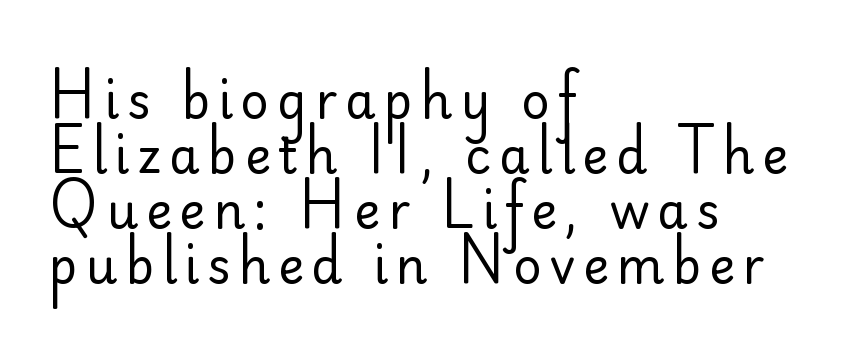
{"serif": "no", "italic": "no", "bold": "no", "weight": "regular", "width": "normal", "stroke_contrast": "low", "x_height": "small", "monospaced": "no", "underline": "no", "align": "left", "line_spacing": "tight", "line_spacing_ratio": 1.12, "glyph_px": 49}
